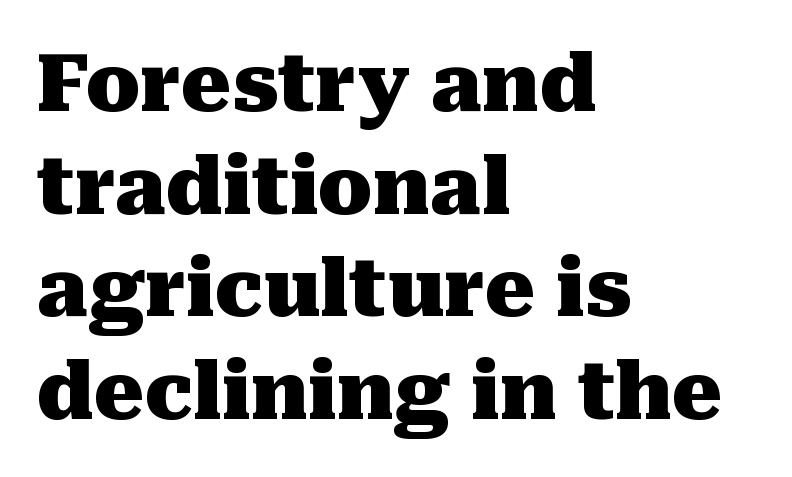
Serif or sans? Serif — the stroke terminals have little feet. How are the letters spaced? Ordinarily, with no added tracking. This rendering uses left alignment, leaving the right contour irregular. Honestly, the row spacing looks completely unremarkable. Every character sits straight up, as roman type does. Nobody drew a line under any word here.
